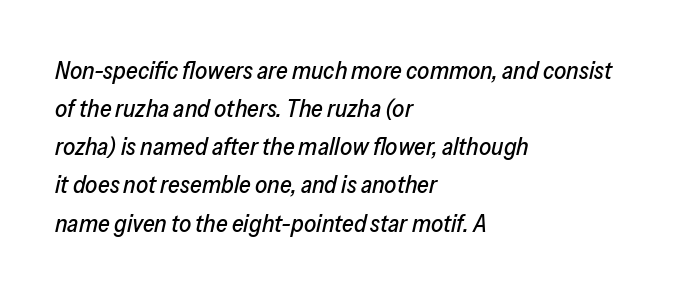
{"italic": "yes", "lean": "right", "slant_degrees": 13, "underline": "no", "align": "left", "line_spacing": "normal", "line_spacing_ratio": 1.59, "letter_spacing": "normal", "letter_spacing_em": 0.0, "glyph_px": 24}
